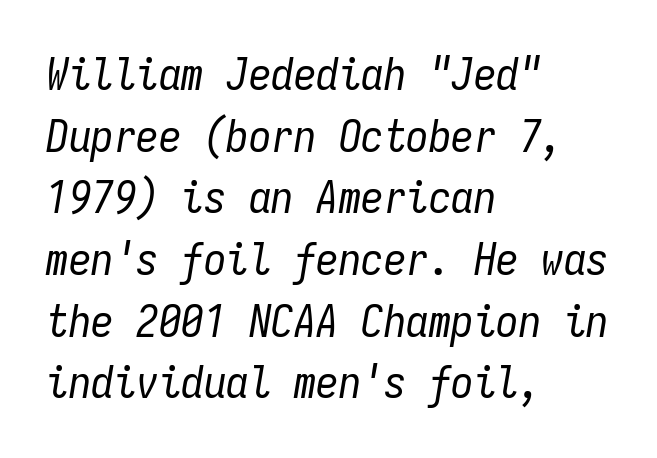
The image shows 45 px regular-weight, condensed type, italic (leaning right), monospaced; set left-aligned, normal line spacing (1.37x), normal letter spacing, not underlined; low stroke contrast and a medium x-height.
